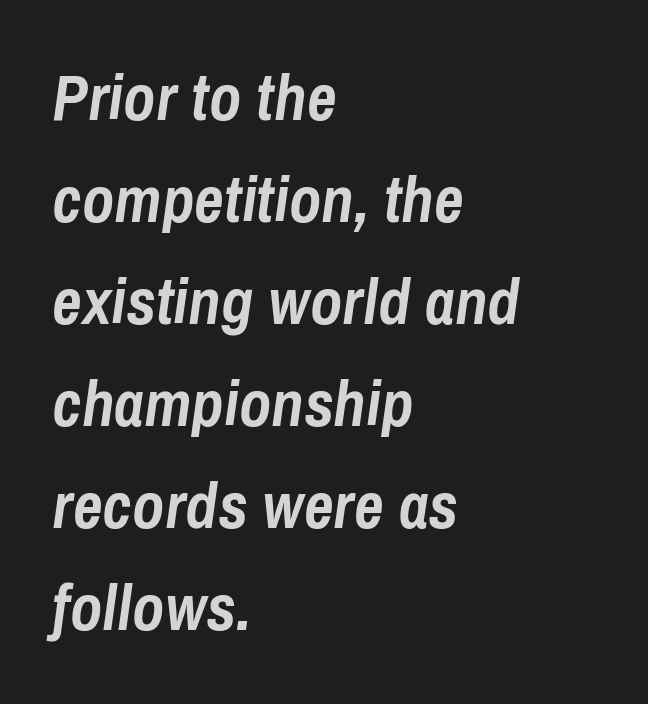
Q: Is the text bold? A: Yes.
Q: Is the text italic (slanted)? A: Yes, it leans right by about 8 degrees.
Q: Is the text underlined? A: No.
Q: How is the paragraph aligned? A: Left-aligned.
Q: Is the spacing between letters normal or unusually wide? A: Normal.
Q: Is the spacing between lines tight, normal or loose? A: Normal.
Q: Width (condensed, normal, or wide)? A: Condensed.
Q: Stroke contrast? A: Low.
Q: x-height? A: Medium.
Q: Monospaced? A: No.
